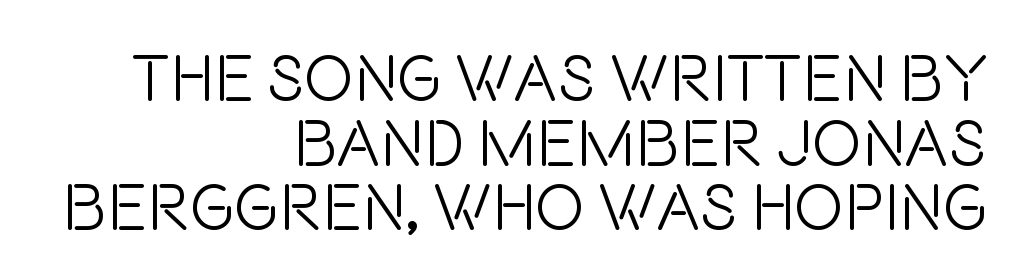
Varying glyph widths throughout — classic text-font behaviour. Students, observe: this is what under-led, compact text looks like. Casual observation: everything's shoved over to the right. A quiet, ordinary-to-light weight characterises the typeface.
